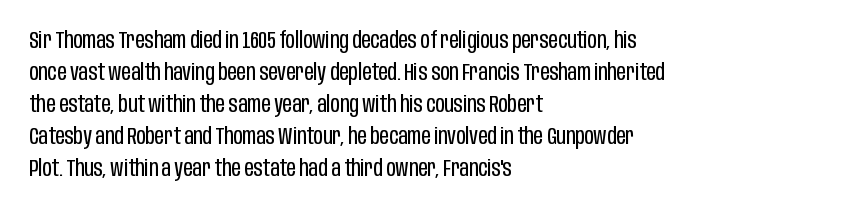
The image shows 23 px text type, upright; set left-aligned, normal line spacing (1.39x), normal letter spacing, not underlined.
